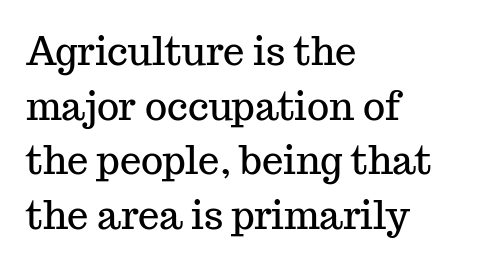
The image shows 38 px serif type, upright; set left-aligned, normal line spacing (1.44x), normal letter spacing, not underlined; medium stroke contrast and a medium x-height.
